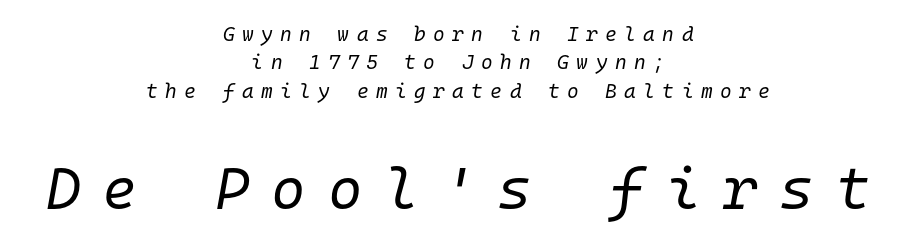
Glyph-to-glyph distance is far greater than everyday printed text. This is oblique type, the kind used for emphasis or titles. The lines in this sample share a center point and differ in where they start and stop. The second block has been scaled up relative to the first. Honestly, there is no underline to notice here at all.
